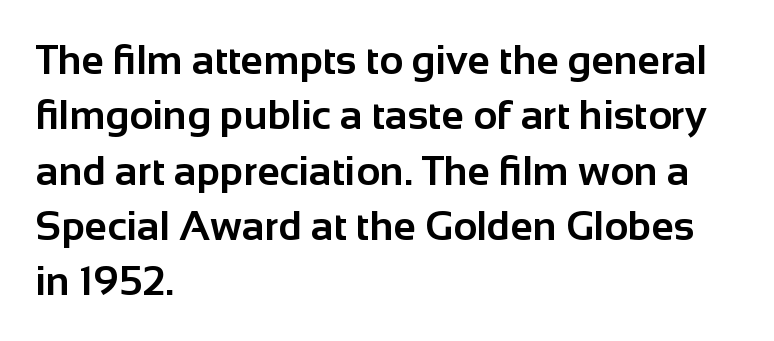
This is sans-serif lettering, the kind often seen on screens and signage. You could call the tracking neutral — neither tight nor loose. Compared with a centered layout, this one pins lines to the left instead. Glance below the letters and you will spot only blank space. Whoever set this chose a conventional vertical rhythm.
